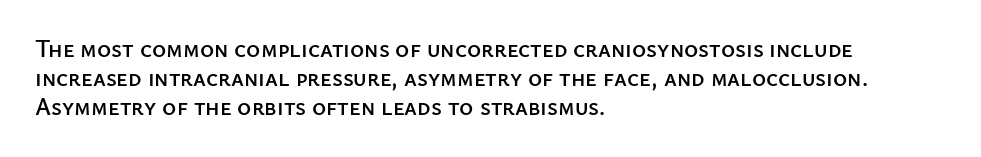
{"italic": "no", "underline": "no", "align": "left", "line_spacing_ratio": 1.2, "letter_spacing": "normal", "letter_spacing_em": 0.0, "glyph_px": 24}
